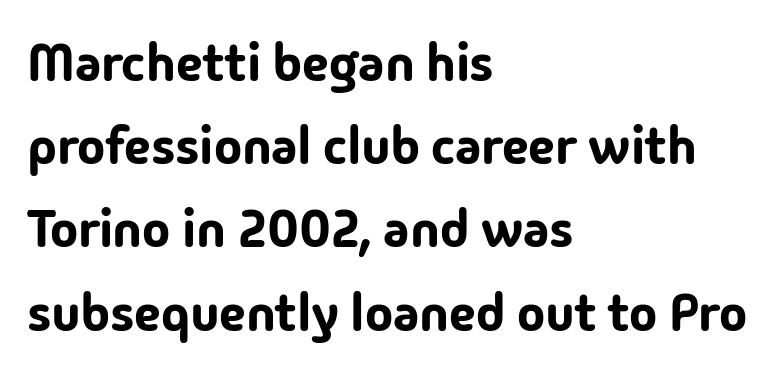
{"serif": "no", "italic": "no", "width": "normal", "stroke_contrast": "low", "x_height": "medium", "monospaced": "no", "underline": "no", "align": "left", "line_spacing": "normal", "line_spacing_ratio": 1.57, "letter_spacing": "normal", "letter_spacing_em": 0.0, "glyph_px": 53}
